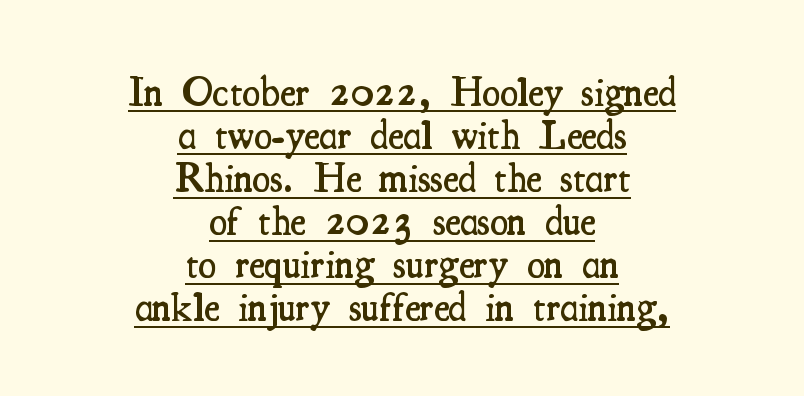
Q: Is the text bold? A: Semi-bold.
Q: Is the text italic (slanted)? A: No, it is upright.
Q: Is the typeface a serif or a sans-serif typeface? A: Serif.
Q: Is the text underlined? A: Yes.
Q: How is the paragraph aligned? A: Centered.
Q: Is the spacing between letters normal or unusually wide? A: Normal.
Q: Is the spacing between lines tight, normal or loose? A: Tight.
Q: Width (condensed, normal, or wide)? A: Condensed.
Q: Stroke contrast? A: Medium.
Q: x-height? A: Small.
Q: Monospaced? A: No.
